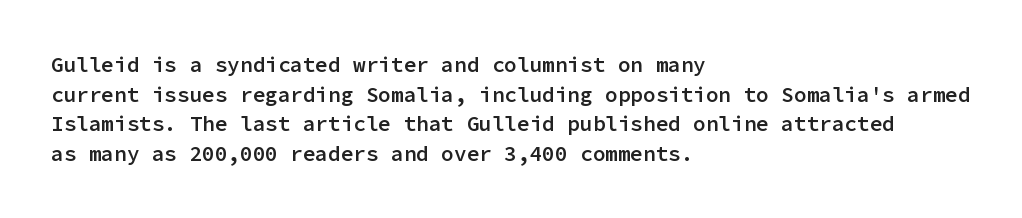
The image shows 21 px text type, upright; set left-aligned, normal line spacing (1.41x), normal letter spacing, not underlined.
